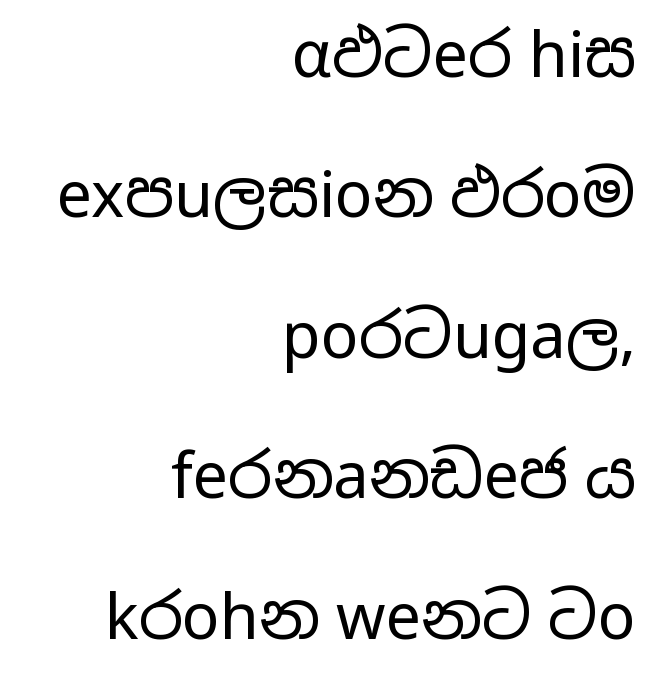
The image shows 63 px regular-weight, wide sans-serif type, upright; set right-aligned, loose line spacing (2.23x), normal letter spacing, not underlined; low stroke contrast and a medium x-height.
